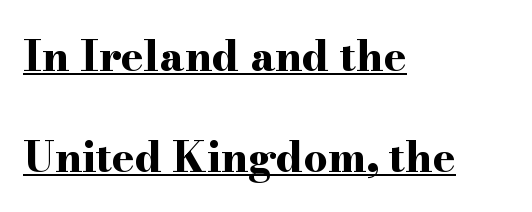
The image shows 42 px bold, wide serif type, upright; set left-aligned, loose line spacing (2.4x), normal letter spacing, underlined; high stroke contrast and a small x-height.
